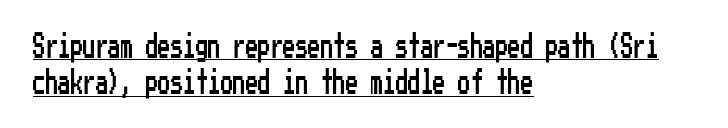
Q: Is the text italic (slanted)? A: No, it is upright.
Q: Is the text underlined? A: Yes.
Q: How is the paragraph aligned? A: Left-aligned.
Q: Is the spacing between letters normal or unusually wide? A: Normal.
Q: Is the spacing between lines tight, normal or loose? A: Normal.
